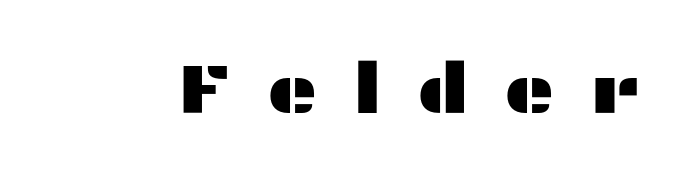
The image shows 70 px wide sans-serif type, upright; set unusually wide letter spacing (+0.49 em), not underlined; medium stroke contrast and a medium x-height.
